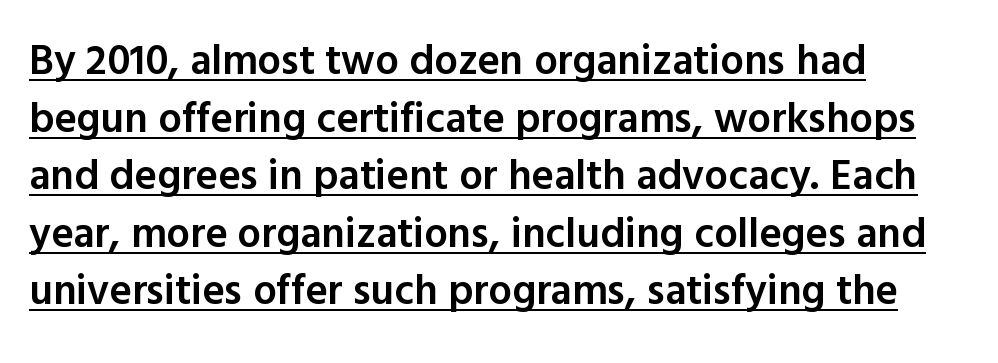
{"serif": "no", "italic": "no", "bold": "semi", "weight": "semibold", "width": "normal", "x_height": "medium", "monospaced": "no", "underline": "yes", "align": "left", "line_spacing": "normal", "line_spacing_ratio": 1.37, "letter_spacing": "normal", "letter_spacing_em": 0.0, "glyph_px": 42}
